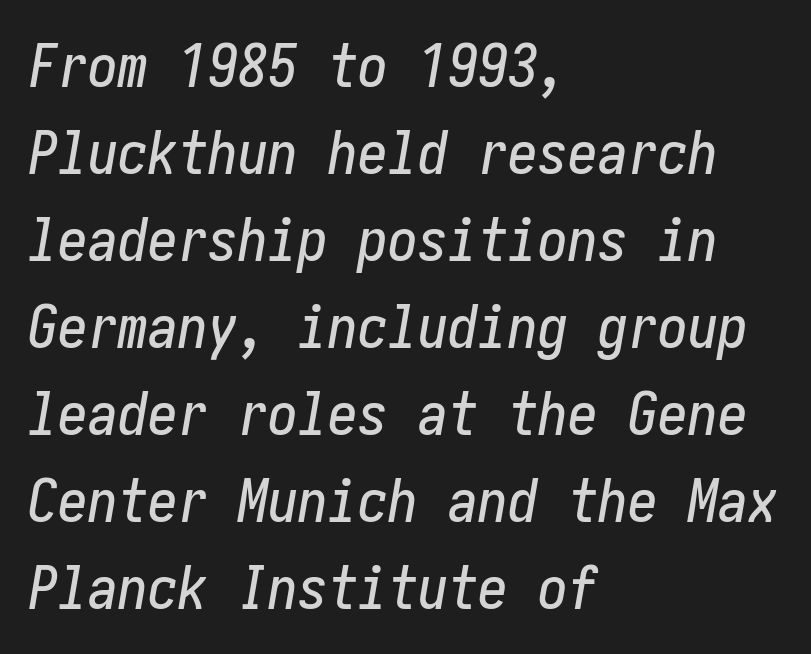
Which margin do the lines hug? The left one — the right edge is uneven. Compared with typical body copy, the letter spacing here is the same. Each row of text sits above clean, open space. Vertical spacing — default. Style check: oblique.
